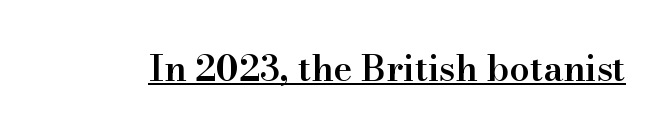
Q: Is the text bold? A: Semi-bold.
Q: Is the text italic (slanted)? A: No, it is upright.
Q: Is the typeface a serif or a sans-serif typeface? A: Serif.
Q: Is the text underlined? A: Yes.
Q: Is the spacing between letters normal or unusually wide? A: Normal.
Q: Width (condensed, normal, or wide)? A: Normal.
Q: Stroke contrast? A: High.
Q: x-height? A: Small.
Q: Monospaced? A: No.
